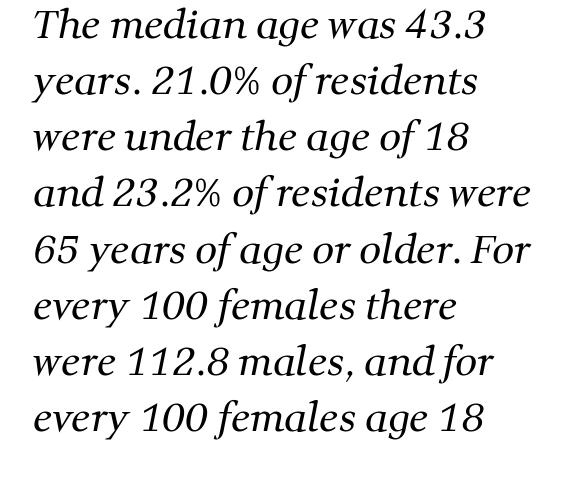
Q: Is the text bold? A: No.
Q: Is the typeface a serif or a sans-serif typeface? A: Serif.
Q: Is the text underlined? A: No.
Q: How is the paragraph aligned? A: Left-aligned.
Q: Is the spacing between letters normal or unusually wide? A: Normal.
Q: Is the spacing between lines tight, normal or loose? A: Normal.
Q: Width (condensed, normal, or wide)? A: Normal.
Q: Stroke contrast? A: Medium.
Q: x-height? A: Medium.
Q: Monospaced? A: No.
